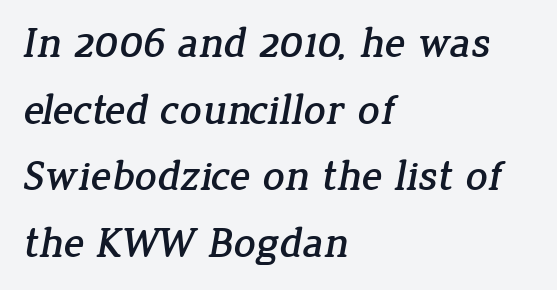
Q: Is the typeface a serif or a sans-serif typeface? A: Serif.
Q: Is the text underlined? A: No.
Q: How is the paragraph aligned? A: Left-aligned.
Q: Is the spacing between letters normal or unusually wide? A: Normal.
Q: Is the spacing between lines tight, normal or loose? A: Normal.
Q: Width (condensed, normal, or wide)? A: Normal.
Q: Stroke contrast? A: Low.
Q: x-height? A: Medium.
Q: Monospaced? A: No.
